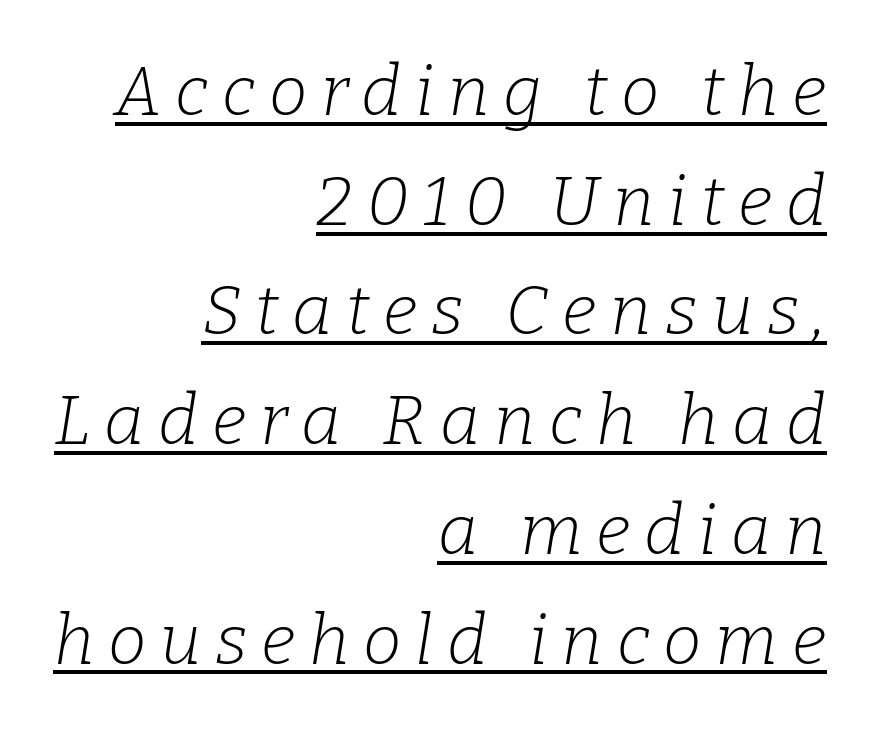
Heaviness? Minimal to ordinary, like unemphasized prose. The line-height multiplier appears to be the usual default. Do the characters align in a grid? No, the font is proportional. Quick note: underline on. Emphasis-style slanted type is in use.
